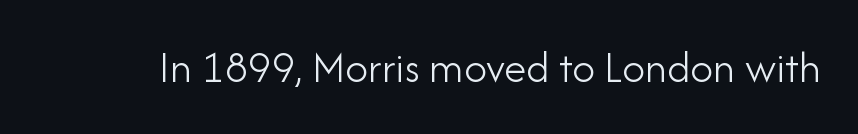
{"serif": "no", "italic": "no", "bold": "no", "weight": "light", "width": "normal", "stroke_contrast": "low", "x_height": "small", "monospaced": "no", "underline": "no", "letter_spacing": "normal", "letter_spacing_em": 0.0, "glyph_px": 45}
